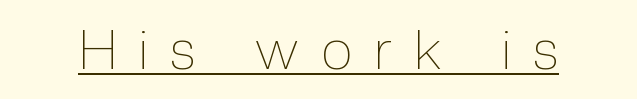
The image shows 55 px thin, condensed type, upright; set unusually wide letter spacing (+0.42 em), underlined; a medium x-height.
